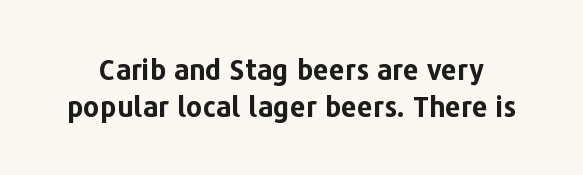
The image shows 28 px bold sans-serif type, upright; set normal line spacing (1.31x), normal letter spacing, not underlined; low stroke contrast and a medium x-height.
